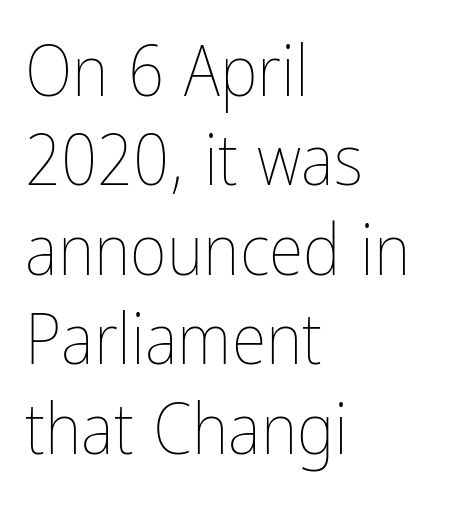
Q: Is the text bold? A: No.
Q: Is the text italic (slanted)? A: No, it is upright.
Q: Is the text underlined? A: No.
Q: How is the paragraph aligned? A: Left-aligned.
Q: Is the spacing between letters normal or unusually wide? A: Normal.
Q: Is the spacing between lines tight, normal or loose? A: Normal.
Q: Width (condensed, normal, or wide)? A: Condensed.
Q: Stroke contrast? A: Low.
Q: x-height? A: Medium.
Q: Monospaced? A: No.
